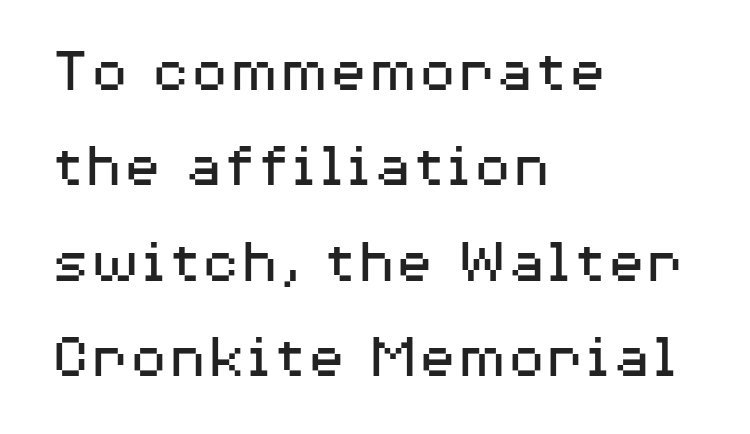
Compared with a typical body face, this is equally light or lighter still. Think of a printed novel: that variable character pitch is what you see here. The face used here is rendered with its standard letterfit. The face used here is a sans, in the tradition of grotesques and geometrics. When letters stand straight like this, we call the style roman or upright. Horizontal bands of white between lines are of average thickness.
